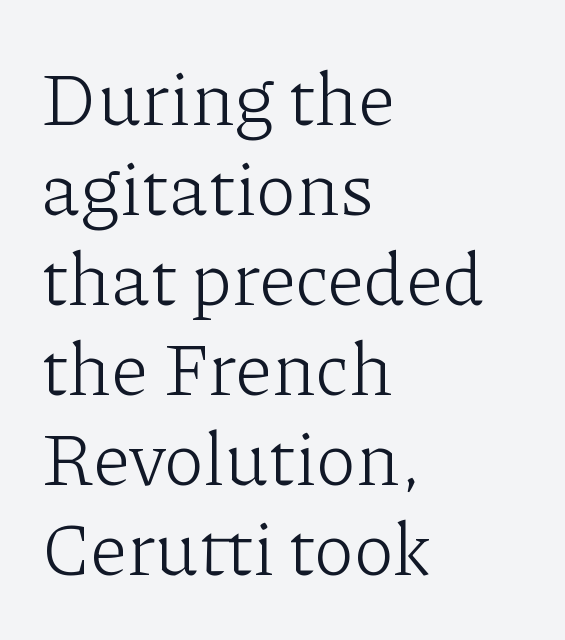
{"serif": "yes", "italic": "no", "bold": "no", "weight": "light", "width": "normal", "stroke_contrast": "low", "x_height": "medium", "monospaced": "no", "underline": "no", "align": "left", "line_spacing_ratio": 1.2, "letter_spacing": "normal", "letter_spacing_em": 0.0, "glyph_px": 75}
